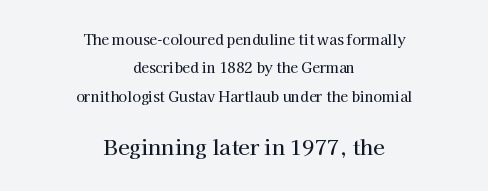
The image shows 21 px text type, upright; set centered, loose line spacing (2.03x), normal letter spacing, not underlined; the second (bottom) block is 1.5x larger.
